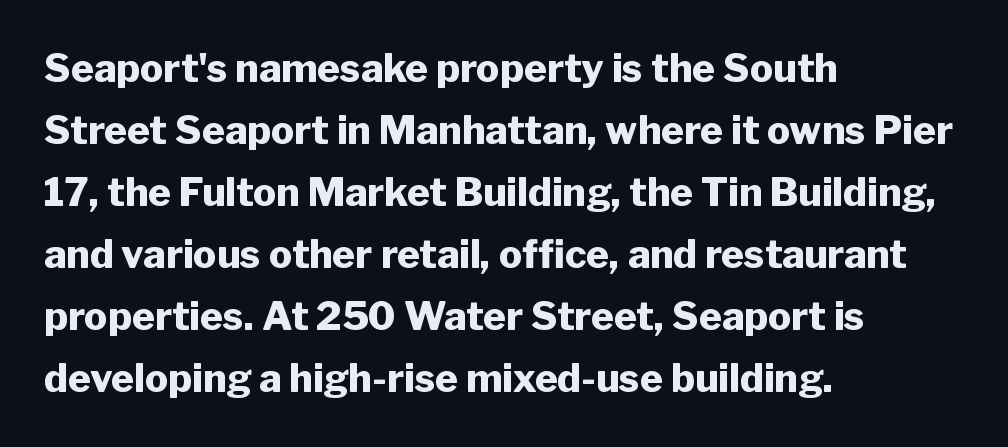
Q: Is the text bold? A: Yes.
Q: Is the text italic (slanted)? A: No, it is upright.
Q: Is the typeface a serif or a sans-serif typeface? A: Sans-serif.
Q: Is the text underlined? A: No.
Q: How is the paragraph aligned? A: Left-aligned.
Q: Is the spacing between letters normal or unusually wide? A: Normal.
Q: Is the spacing between lines tight, normal or loose? A: Normal.
Q: Width (condensed, normal, or wide)? A: Normal.
Q: Stroke contrast? A: Low.
Q: x-height? A: Medium.
Q: Monospaced? A: No.
